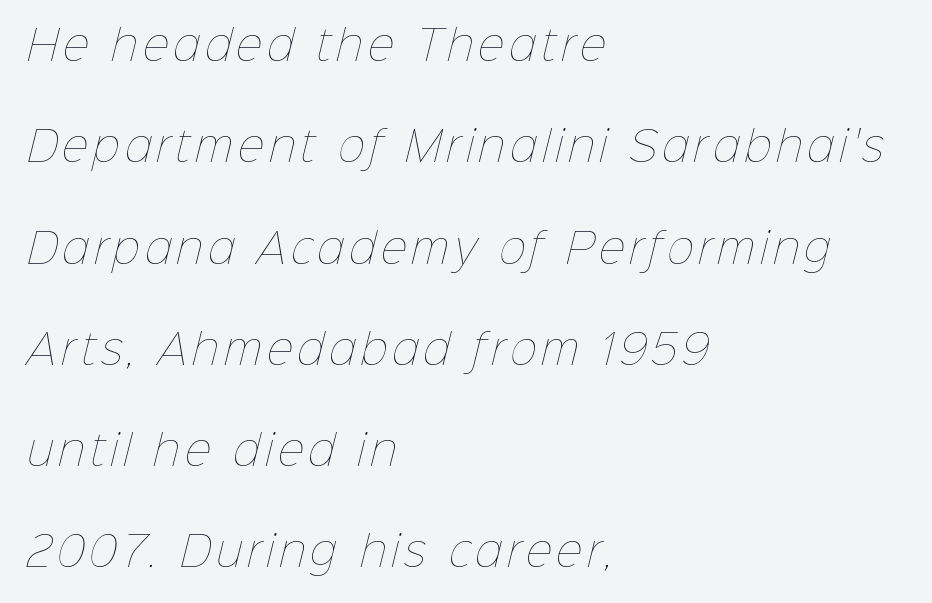
The image shows 41 px thin type; set left-aligned, loose line spacing (2.47x), not underlined; low stroke contrast and a medium x-height.
